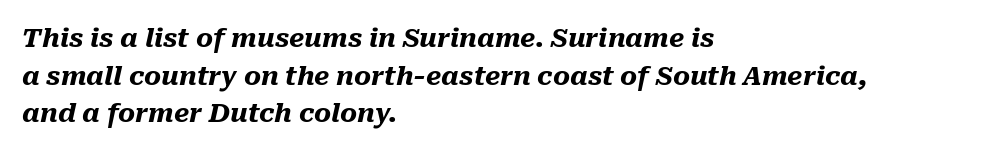
These lines were composed using italics. Is there much room between lines? A standard amount, neither cramped nor airy. The glyphs have the mass of a bold cut. Inter-character spacing is left at the font's built-in metrics. The paragraph has a hard left edge and a soft right edge.
